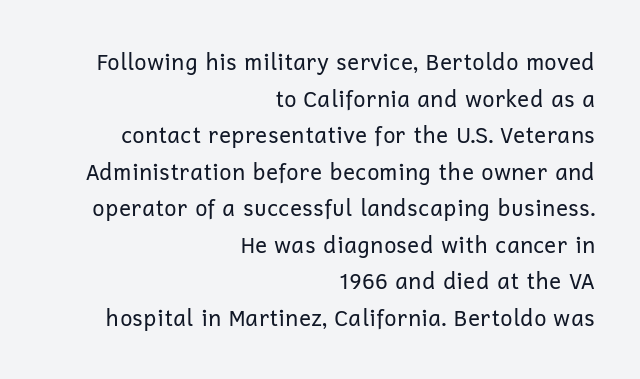
{"italic": "no", "bold": "no", "underline": "no", "align": "right", "line_spacing": "normal", "line_spacing_ratio": 1.66, "letter_spacing": "normal", "letter_spacing_em": 0.0, "glyph_px": 22}
